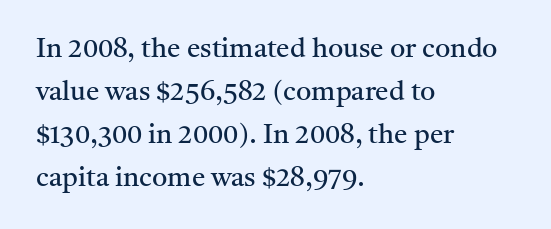
The image shows 27 px text type, upright; set left-aligned, normal line spacing (1.59x), normal letter spacing, not underlined.
